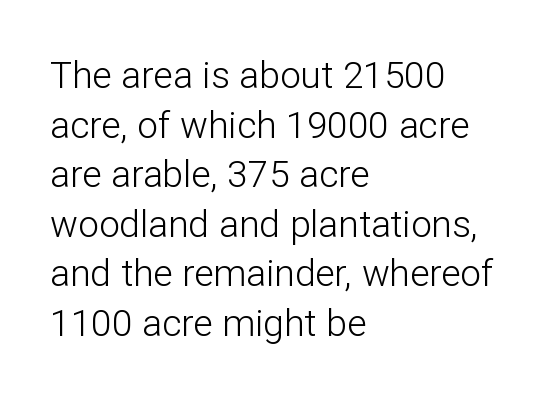
The image shows 37 px light sans-serif type, upright; set left-aligned, normal line spacing (1.34x), normal letter spacing, not underlined; low stroke contrast and a medium x-height.
